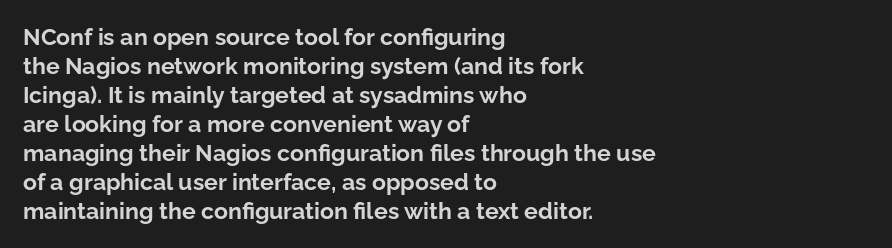
The typography opts for an upright posture over an oblique one. What weight is shown? A full bold with thick strokes. How would I describe the line gaps? Plain and ordinary. Each line starts at the same left margin while the right side varies.
